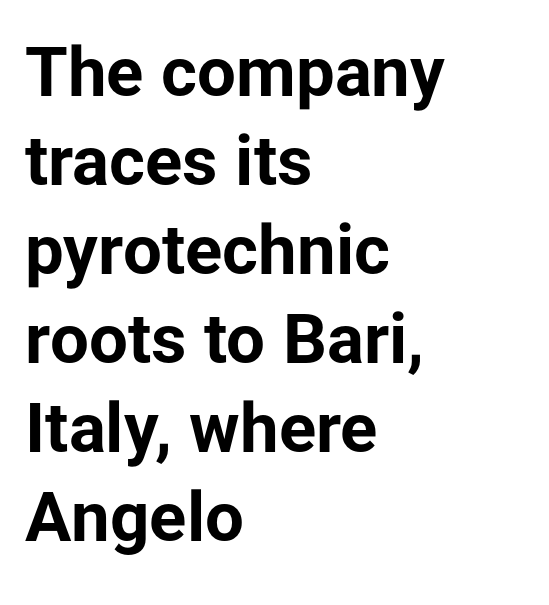
How heavy is the stroke? Heavy — this is a bold. The face used here is proportionally spaced, like ordinary book or web type. This is sans-serif lettering, the kind often seen on screens and signage. There is no visible air inserted between adjacent glyphs.
